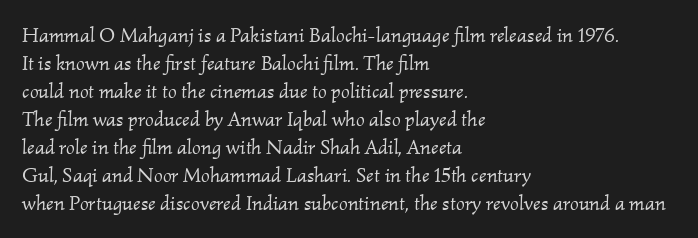
Is the type heavy? It reads as light-to-regular instead. Yep, that's italic — everything's leaning. Honestly, there is no underline to notice here at all. Tracking here is standard; glyphs follow each other at the usual distance. The lines are quadded left. Evenly set lines give the paragraph a standard silhouette.
